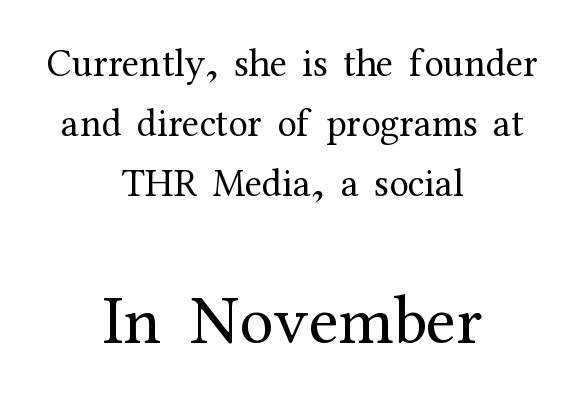
The image shows 69 px regular-weight serif type, upright; set centered, normal line spacing (1.54x), normal letter spacing, not underlined; the second (bottom) block is 1.77x larger; medium stroke contrast and a medium x-height.
